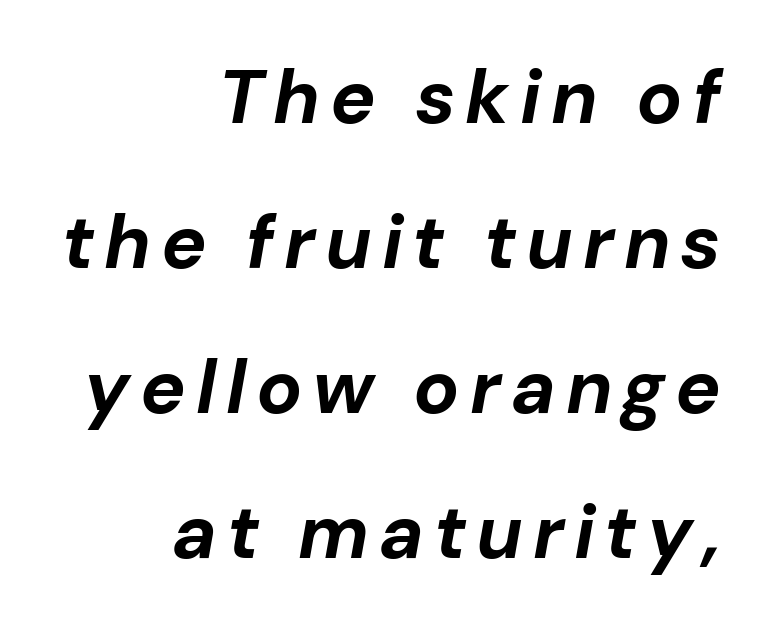
Q: Is the text bold? A: Yes.
Q: Is the text italic (slanted)? A: Yes, it leans right by about 10 degrees.
Q: Is the text underlined? A: No.
Q: How is the paragraph aligned? A: Right-aligned.
Q: Is the spacing between lines tight, normal or loose? A: Loose.
Q: Width (condensed, normal, or wide)? A: Normal.
Q: Stroke contrast? A: Low.
Q: x-height? A: Medium.
Q: Monospaced? A: No.
